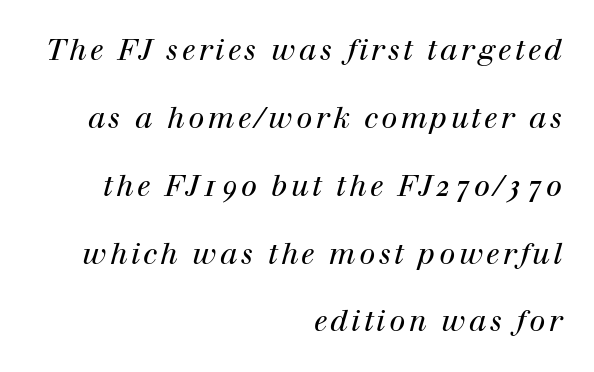
The image shows 29 px regular-weight serif type, italic (leaning right); set right-aligned, loose line spacing (2.34x), not underlined; high stroke contrast and a medium x-height.
